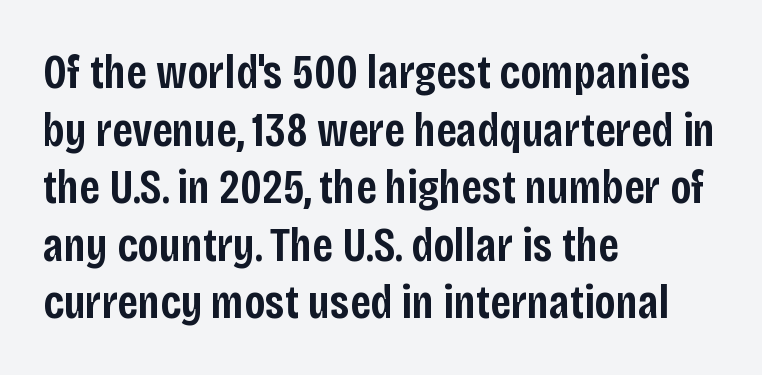
Q: Is the text bold? A: Semi-bold.
Q: Is the text italic (slanted)? A: No, it is upright.
Q: Is the typeface a serif or a sans-serif typeface? A: Sans-serif.
Q: Is the text underlined? A: No.
Q: How is the paragraph aligned? A: Left-aligned.
Q: Is the spacing between letters normal or unusually wide? A: Normal.
Q: Width (condensed, normal, or wide)? A: Condensed.
Q: Stroke contrast? A: Low.
Q: x-height? A: Large.
Q: Monospaced? A: No.
